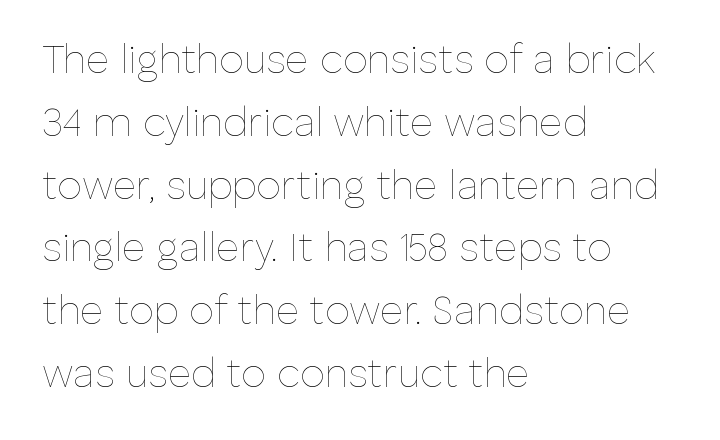
The image shows 40 px thin type, upright; set left-aligned, normal line spacing (1.57x), normal letter spacing, not underlined; low stroke contrast and a medium x-height.
